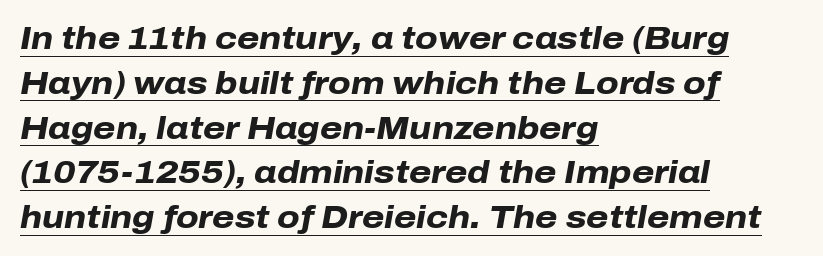
Q: Is the text bold? A: Yes.
Q: Is the text italic (slanted)? A: Yes, it leans right by about 10 degrees.
Q: Is the text underlined? A: Yes.
Q: How is the paragraph aligned? A: Left-aligned.
Q: Is the spacing between letters normal or unusually wide? A: Normal.
Q: Is the spacing between lines tight, normal or loose? A: Normal.
Q: Width (condensed, normal, or wide)? A: Normal.
Q: Stroke contrast? A: Low.
Q: x-height? A: Medium.
Q: Monospaced? A: No.
